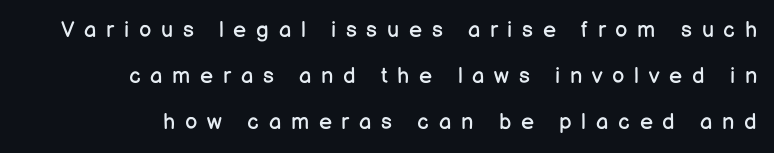
The typesetter chose a ragged-left arrangement here. Reading down the column, the eye jumps a long way to each next line. Spacing between characters has been opened up far beyond the box default. Is this a heavy cut? Hardly; it is regular or lighter. The string is rendered with underlining switched off.
